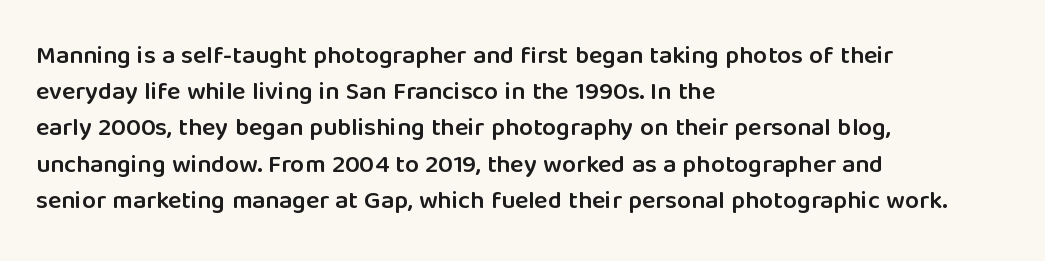
Q: Is the text bold? A: Semi-bold.
Q: Is the text italic (slanted)? A: No, it is upright.
Q: Is the text underlined? A: No.
Q: How is the paragraph aligned? A: Left-aligned.
Q: Is the spacing between letters normal or unusually wide? A: Normal.
Q: Is the spacing between lines tight, normal or loose? A: Normal.
